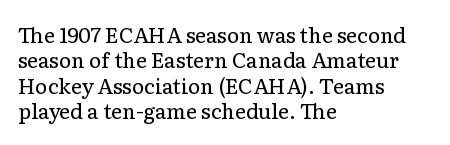
A bare baseline throughout the passage. Line beginnings align vertically; line endings do not. This sample uses plain, unmodified letter spacing. Posture: straight, roman, zero tilt. Is this a heavy cut? Hardly; it is regular or lighter.
